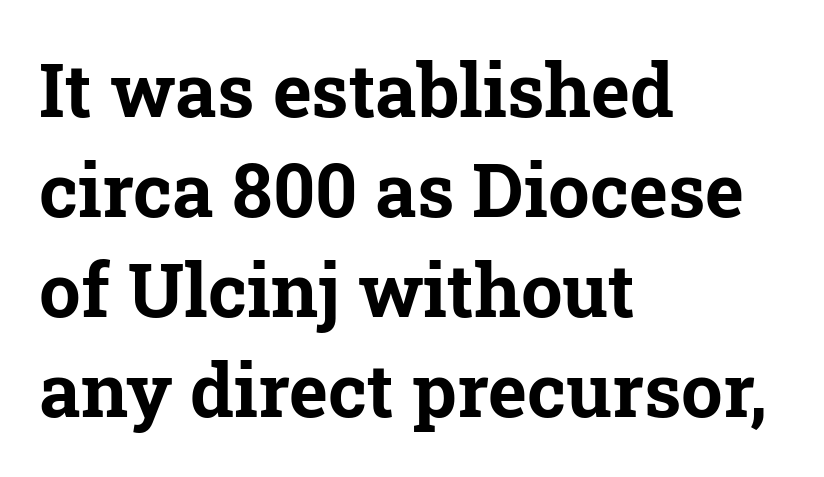
{"serif": "yes", "italic": "no", "bold": "yes", "weight": "bold", "width": "normal", "stroke_contrast": "low", "x_height": "medium", "monospaced": "no", "underline": "no", "align": "left", "line_spacing": "normal", "line_spacing_ratio": 1.35, "letter_spacing": "normal", "letter_spacing_em": 0.0, "glyph_px": 74}
